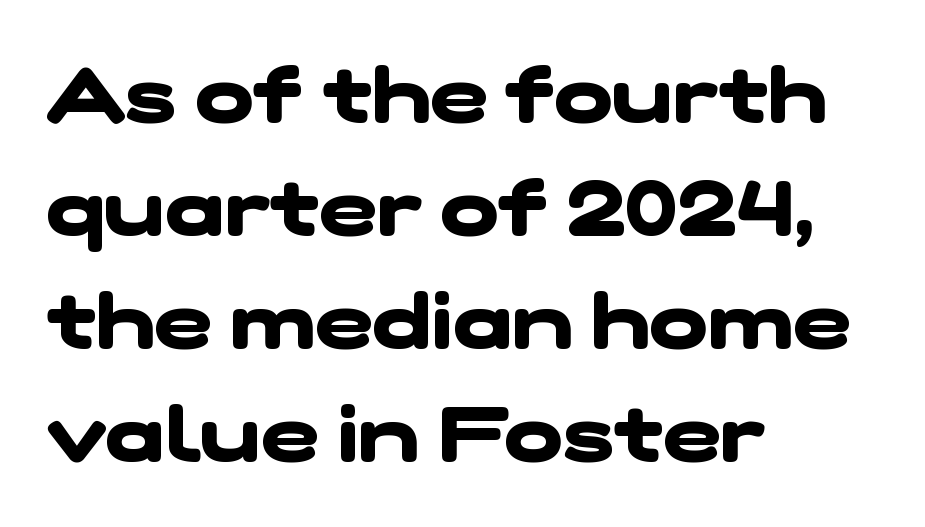
Q: Is the text bold? A: Yes.
Q: Is the typeface a serif or a sans-serif typeface? A: Sans-serif.
Q: Is the text underlined? A: No.
Q: How is the paragraph aligned? A: Left-aligned.
Q: Is the spacing between letters normal or unusually wide? A: Normal.
Q: Is the spacing between lines tight, normal or loose? A: Normal.
Q: Width (condensed, normal, or wide)? A: Wide.
Q: Stroke contrast? A: Low.
Q: x-height? A: Medium.
Q: Monospaced? A: No.
